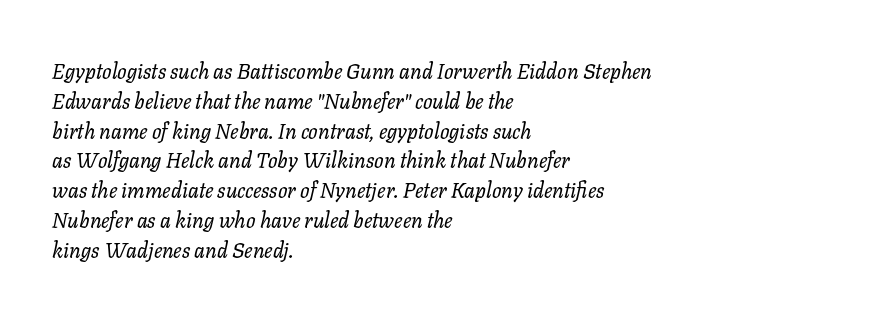
Q: Is the text bold? A: No.
Q: Is the text italic (slanted)? A: Yes, it leans right by about 11 degrees.
Q: Is the text underlined? A: No.
Q: How is the paragraph aligned? A: Left-aligned.
Q: Is the spacing between letters normal or unusually wide? A: Normal.
Q: Is the spacing between lines tight, normal or loose? A: Normal.
